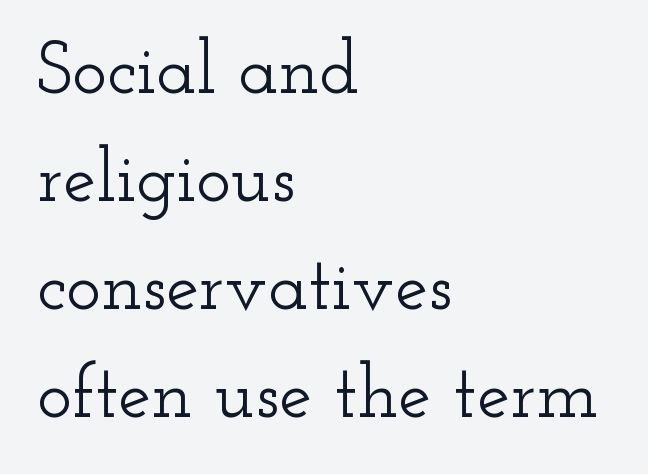
The image shows 74 px wide serif type, upright; set left-aligned, normal line spacing (1.46x), normal letter spacing, not underlined; low stroke contrast and a small x-height.
